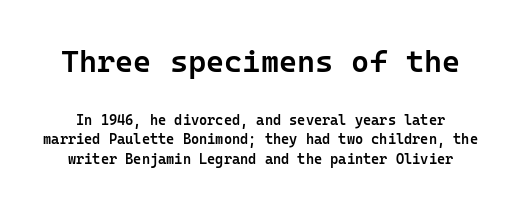
The image shows 31 px semibold sans-serif type, upright, monospaced; set normal line spacing (1.41x), normal letter spacing, not underlined; the first (top) block is 2.21x larger; low stroke contrast and a medium x-height.
